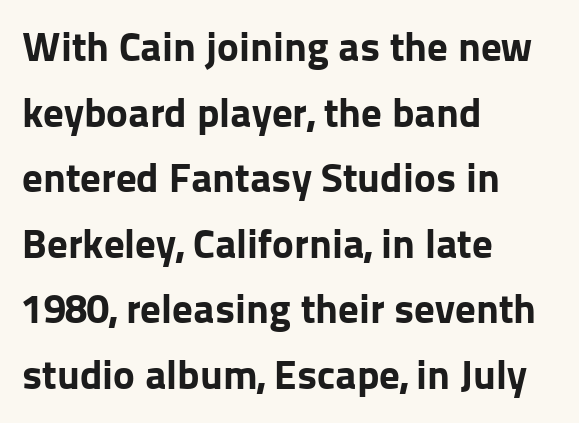
The image shows 41 px bold sans-serif type, upright; set left-aligned, normal line spacing (1.6x), normal letter spacing, not underlined; low stroke contrast and a medium x-height.
